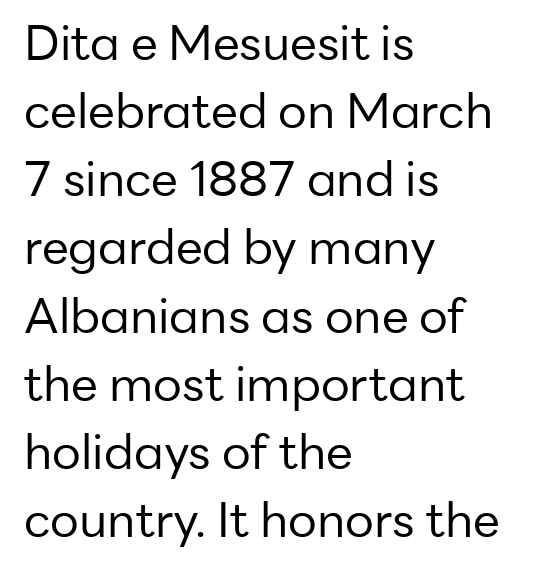
{"serif": "no", "italic": "no", "bold": "no", "weight": "regular", "width": "normal", "stroke_contrast": "low", "x_height": "medium", "monospaced": "no", "underline": "no", "align": "left", "line_spacing": "normal", "line_spacing_ratio": 1.42, "letter_spacing": "normal", "letter_spacing_em": 0.0, "glyph_px": 48}
